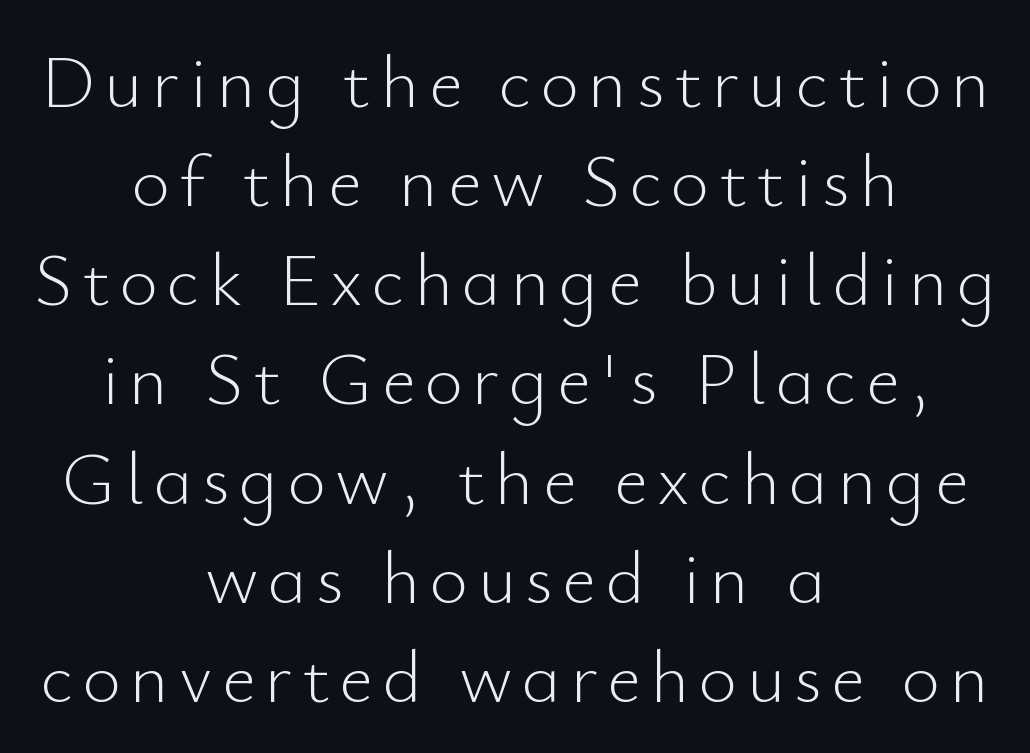
Q: Is the text bold? A: No.
Q: Is the text italic (slanted)? A: No, it is upright.
Q: Is the typeface a serif or a sans-serif typeface? A: Sans-serif.
Q: Is the text underlined? A: No.
Q: How is the paragraph aligned? A: Centered.
Q: Is the spacing between lines tight, normal or loose? A: Normal.
Q: Width (condensed, normal, or wide)? A: Normal.
Q: Stroke contrast? A: Low.
Q: x-height? A: Small.
Q: Monospaced? A: No.
